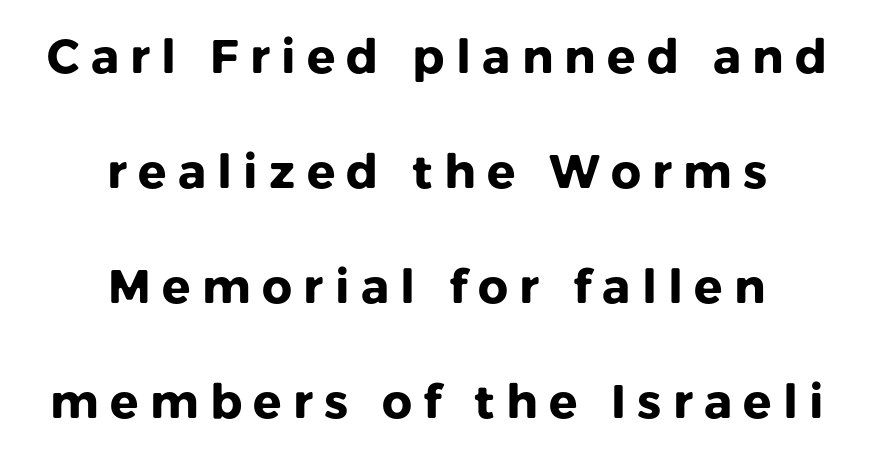
The image shows 47 px heavy sans-serif type, upright; set centered, loose line spacing (2.45x), unusually wide letter spacing (+0.24 em), not underlined; low stroke contrast and a medium x-height.
